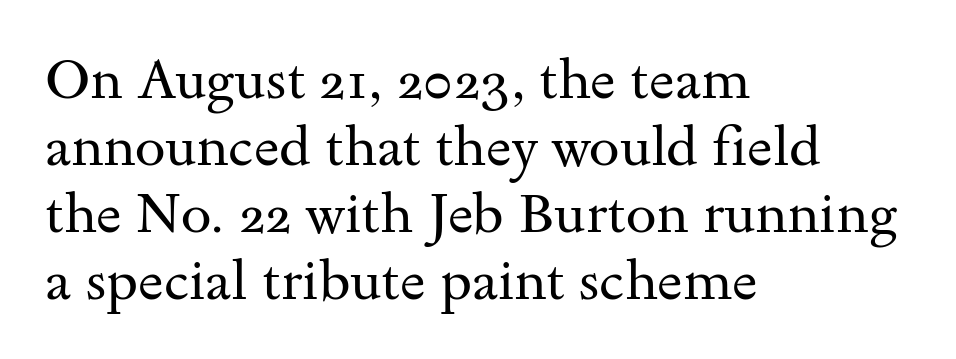
Counters stay open thanks to moderate or lighter strokes. Horizontal alignment here is leftward, the default for most running prose. Each letter keeps its own natural width here, so spacing adapts to shape. Font category for this specimen: serif. Letters rest on an invisible, unmarked baseline.
